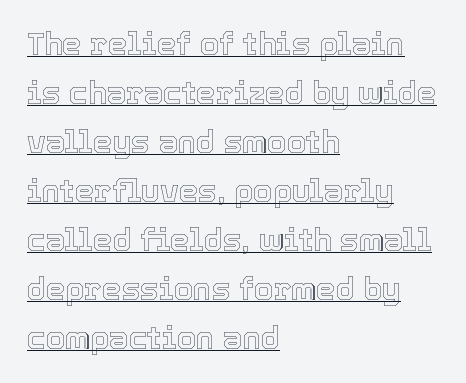
The image shows 31 px text type, upright; set left-aligned, normal line spacing (1.58x), normal letter spacing, underlined; a medium x-height.
